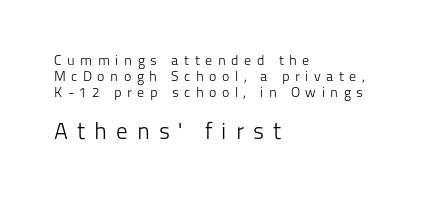
Q: Is the text bold? A: No.
Q: Is the text italic (slanted)? A: No, it is upright.
Q: Is the text underlined? A: No.
Q: How is the paragraph aligned? A: Left-aligned.
Q: Is the spacing between letters normal or unusually wide? A: Unusually wide.
Q: Which block of text is set in a larger size, the first (top) or the second (bottom)? A: The second (bottom) one.
